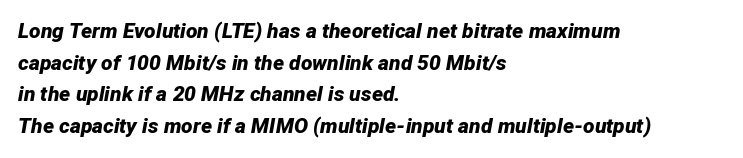
Q: Is the text bold? A: Yes.
Q: Is the text italic (slanted)? A: Yes, it leans right by about 12 degrees.
Q: Is the text underlined? A: No.
Q: How is the paragraph aligned? A: Left-aligned.
Q: Is the spacing between letters normal or unusually wide? A: Normal.
Q: Is the spacing between lines tight, normal or loose? A: Normal.
